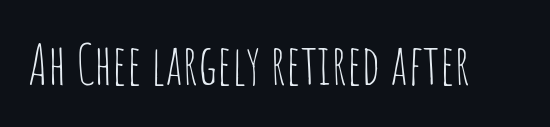
{"serif": "no", "italic": "no", "bold": "no", "weight": "thin", "width": "condensed", "stroke_contrast": "low", "x_height": "large", "monospaced": "no", "underline": "no", "letter_spacing": "normal", "letter_spacing_em": 0.0, "glyph_px": 56}
